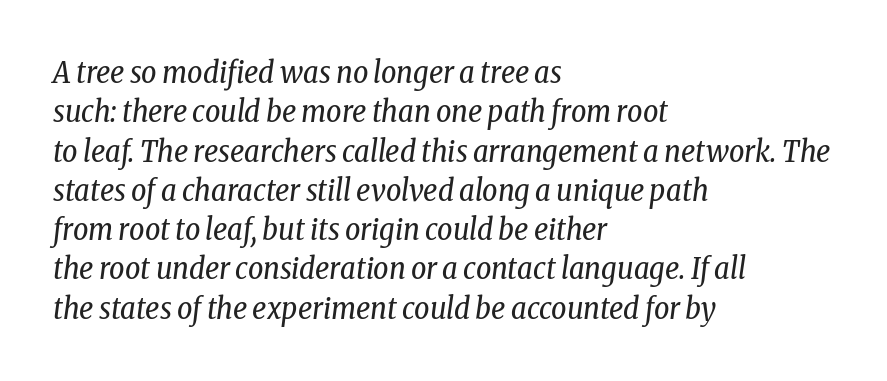
{"serif": "yes", "italic": "yes", "lean": "right", "slant_degrees": 8, "bold": "no", "weight": "regular", "width": "condensed", "stroke_contrast": "low", "x_height": "medium", "monospaced": "no", "underline": "no", "align": "left", "line_spacing": "normal", "line_spacing_ratio": 1.31, "letter_spacing": "normal", "letter_spacing_em": 0.0, "glyph_px": 30}
